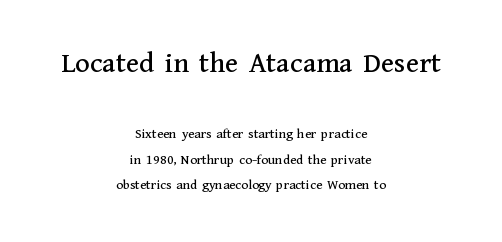
Q: Is the text italic (slanted)? A: No, it is upright.
Q: Is the typeface a serif or a sans-serif typeface? A: Serif.
Q: Is the text underlined? A: No.
Q: How is the paragraph aligned? A: Centered.
Q: Is the spacing between letters normal or unusually wide? A: Normal.
Q: Which block of text is set in a larger size, the first (top) or the second (bottom)? A: The first (top) one.
Q: Width (condensed, normal, or wide)? A: Normal.
Q: Stroke contrast? A: Medium.
Q: x-height? A: Medium.
Q: Monospaced? A: No.
